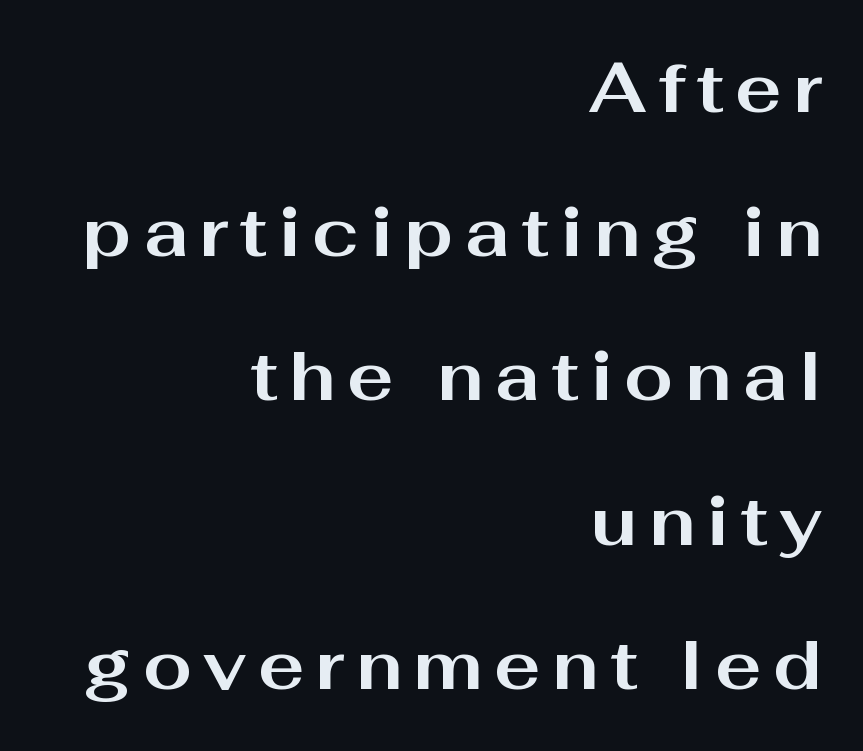
Descenders hang freely into open space. Leading: increased. Stroke terminals: plain, sans-serif. The rendering uses natural spacing where letterforms have individual widths. The type sits square on the baseline with zero lean. Each glyph is drawn with heavy, bold strokes.
